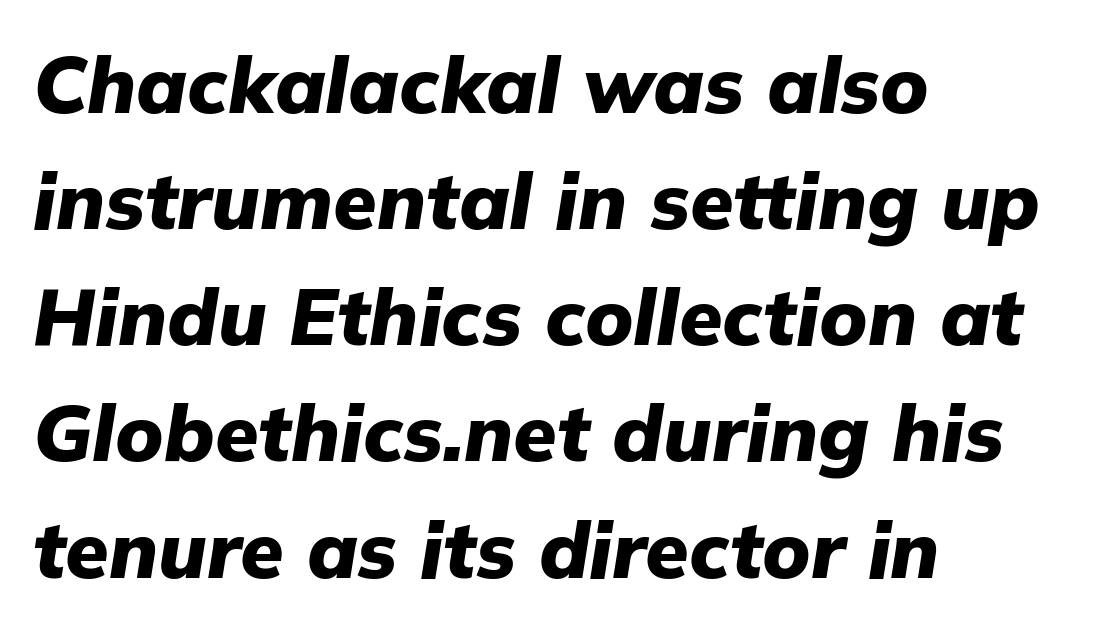
{"italic": "yes", "lean": "right", "slant_degrees": 9, "bold": "yes", "weight": "heavy", "width": "normal", "stroke_contrast": "low", "x_height": "medium", "monospaced": "no", "underline": "no", "align": "left", "line_spacing": "normal", "line_spacing_ratio": 1.47, "letter_spacing": "normal", "letter_spacing_em": 0.0, "glyph_px": 79}
